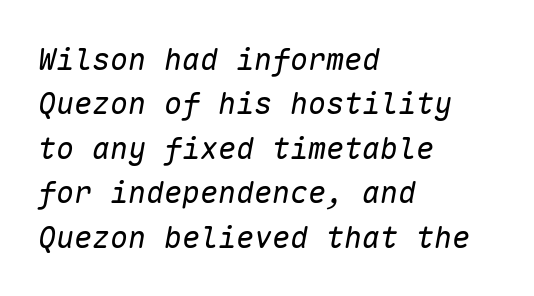
Q: Is the text bold? A: No.
Q: Is the text italic (slanted)? A: Yes, it leans right by about 10 degrees.
Q: Is the text underlined? A: No.
Q: How is the paragraph aligned? A: Left-aligned.
Q: Is the spacing between letters normal or unusually wide? A: Normal.
Q: Is the spacing between lines tight, normal or loose? A: Normal.
Q: Width (condensed, normal, or wide)? A: Normal.
Q: Stroke contrast? A: Low.
Q: x-height? A: Medium.
Q: Monospaced? A: Yes.
